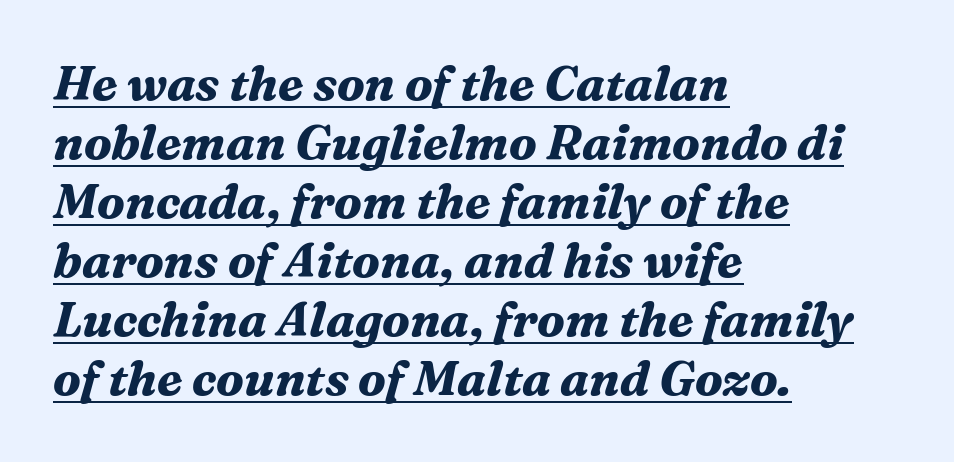
The image shows 48 px bold serif type, italic (leaning right); set left-aligned, line spacing 1.23x, normal letter spacing, underlined; medium stroke contrast and a medium x-height.
